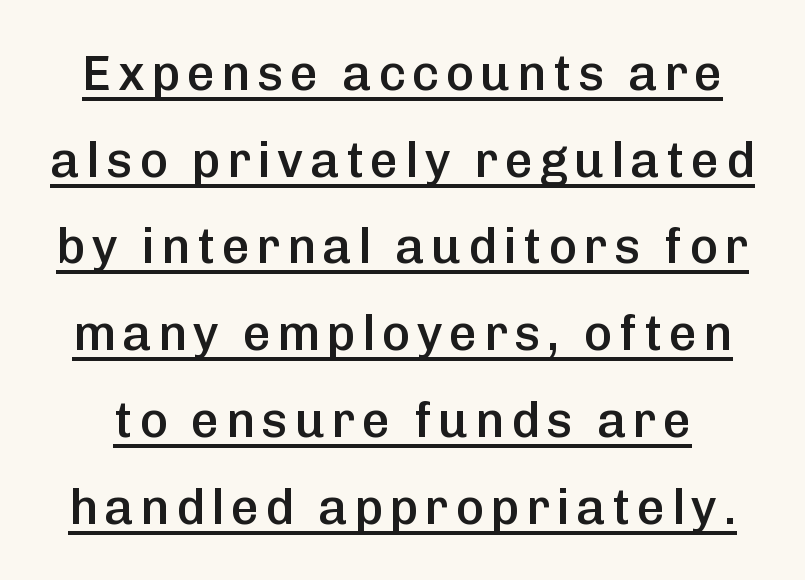
The image shows 49 px semibold sans-serif type, upright; set line spacing 1.77x, underlined; low stroke contrast and a medium x-height.
